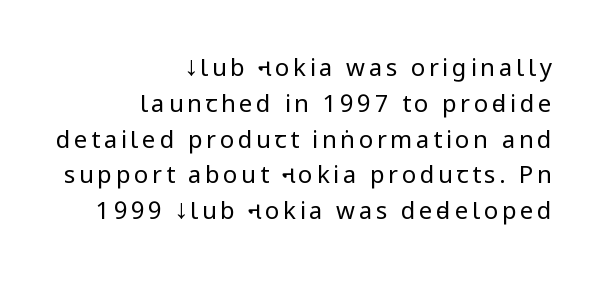
No italicization has been applied; the sample stays upright. The font sits on the lighter half of the weight spectrum, regular included. Just letters on the line, the space beneath them empty. The setting favours the right margin, as signatures and pull-quotes sometimes do. The rendering uses a moderate line-height, typical for paragraphs.
